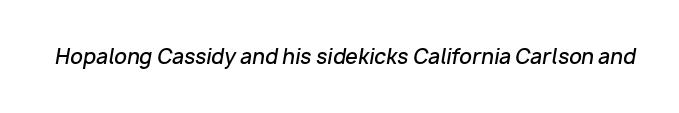
{"italic": "yes", "lean": "right", "slant_degrees": 10, "bold": "semi", "underline": "no", "letter_spacing": "normal", "letter_spacing_em": 0.0, "glyph_px": 20}
